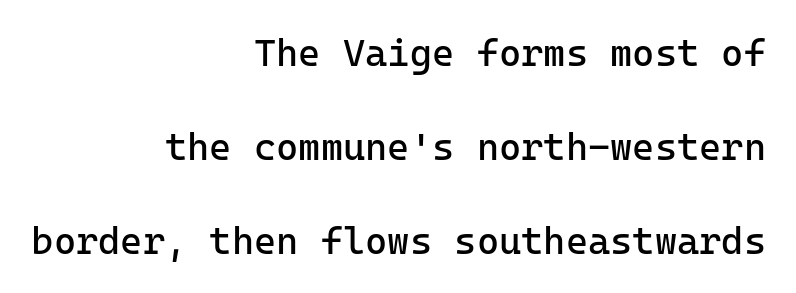
Q: Is the text bold? A: No.
Q: Is the text italic (slanted)? A: No, it is upright.
Q: Is the typeface a serif or a sans-serif typeface? A: Sans-serif.
Q: Is the text underlined? A: No.
Q: How is the paragraph aligned? A: Right-aligned.
Q: Is the spacing between letters normal or unusually wide? A: Normal.
Q: Is the spacing between lines tight, normal or loose? A: Loose.
Q: Width (condensed, normal, or wide)? A: Normal.
Q: Stroke contrast? A: Low.
Q: x-height? A: Medium.
Q: Monospaced? A: Yes.
